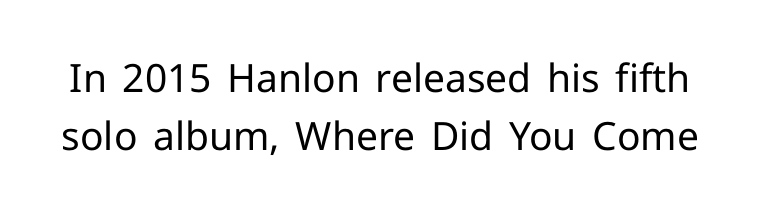
Q: Is the text bold? A: No.
Q: Is the text italic (slanted)? A: No, it is upright.
Q: Is the typeface a serif or a sans-serif typeface? A: Sans-serif.
Q: Is the text underlined? A: No.
Q: Is the spacing between letters normal or unusually wide? A: Normal.
Q: Is the spacing between lines tight, normal or loose? A: Normal.
Q: Width (condensed, normal, or wide)? A: Normal.
Q: Stroke contrast? A: Low.
Q: x-height? A: Medium.
Q: Monospaced? A: No.
